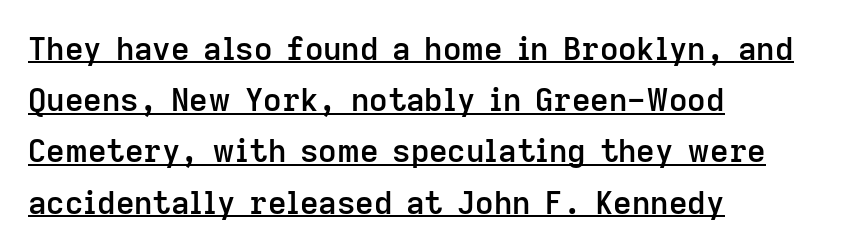
Grotesque or geometric, the face here clearly has no serifs. Note the varied advance widths — an 'i' is clearly narrower than an 'm'. Vertical spacing — default. Descenders here cross a horizontal rule under the line.
